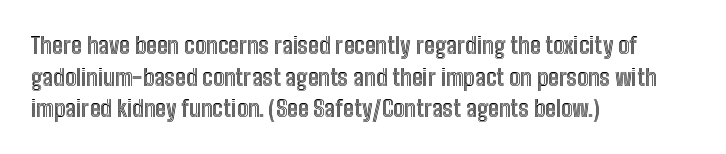
{"italic": "no", "underline": "no", "align": "left", "line_spacing": "normal", "line_spacing_ratio": 1.38, "letter_spacing": "normal", "letter_spacing_em": 0.0, "glyph_px": 23}
